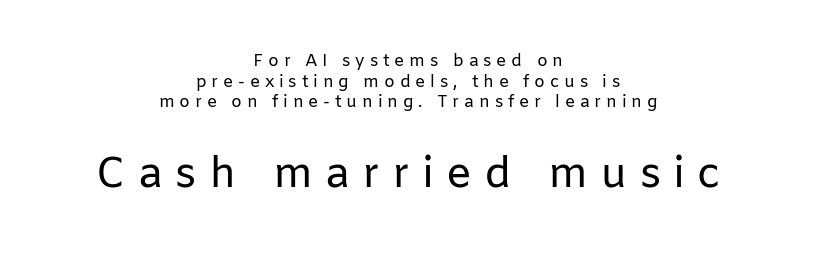
The image shows 43 px regular-weight sans-serif type, upright; set centered, line spacing 1.22x, unusually wide letter spacing (+0.28 em), not underlined; the second (bottom) block is 2.53x larger; low stroke contrast and a medium x-height.
